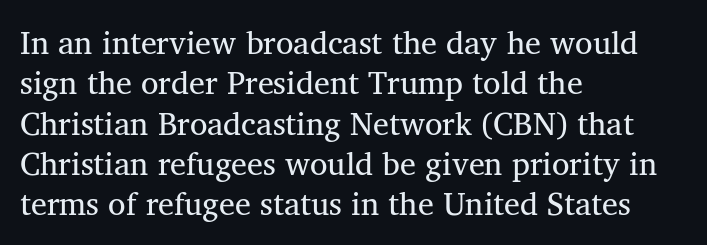
Q: Is the text bold? A: No.
Q: Is the typeface a serif or a sans-serif typeface? A: Serif.
Q: Is the text underlined? A: No.
Q: How is the paragraph aligned? A: Left-aligned.
Q: Is the spacing between letters normal or unusually wide? A: Normal.
Q: Is the spacing between lines tight, normal or loose? A: Normal.
Q: Width (condensed, normal, or wide)? A: Normal.
Q: Stroke contrast? A: Medium.
Q: x-height? A: Medium.
Q: Monospaced? A: No.
